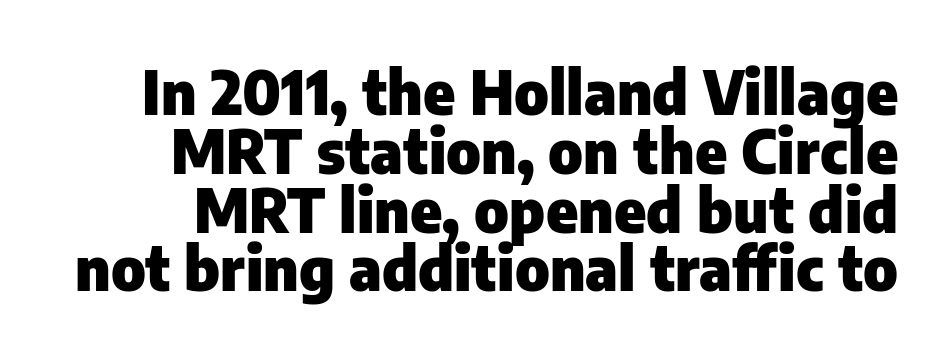
{"serif": "no", "italic": "no", "bold": "yes", "weight": "heavy", "width": "normal", "stroke_contrast": "low", "x_height": "medium", "monospaced": "no", "underline": "no", "line_spacing": "tight", "line_spacing_ratio": 0.98, "letter_spacing": "normal", "letter_spacing_em": 0.0, "glyph_px": 60}
